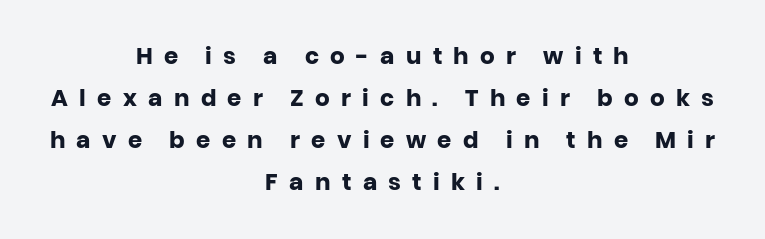
The image shows 23 px bold type, upright; set centered, line spacing 1.83x, unusually wide letter spacing (+0.49 em), not underlined.
